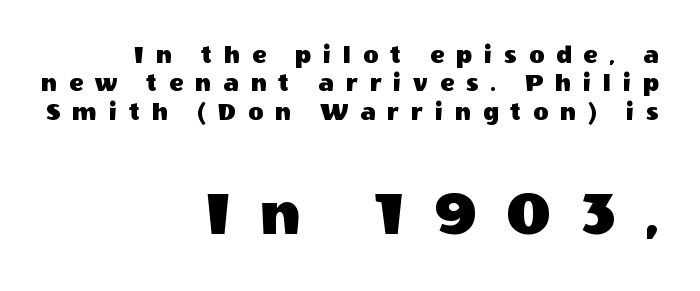
{"serif": "no", "italic": "no", "width": "normal", "x_height": "large", "monospaced": "no", "underline": "no", "align": "right", "line_spacing": "tight", "line_spacing_ratio": 1.09, "letter_spacing": "wide", "letter_spacing_em": 0.46, "larger_block": "second", "size_ratio": 2.54, "glyph_px": 66}
